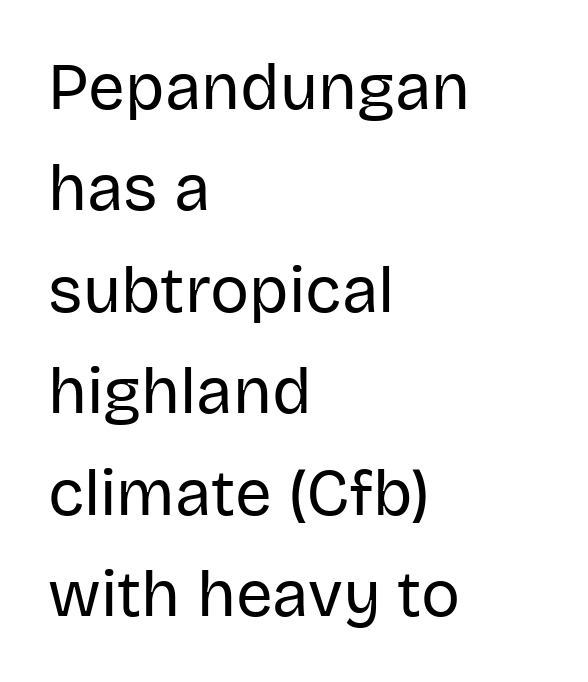
Q: Is the text bold? A: No.
Q: Is the text italic (slanted)? A: No, it is upright.
Q: Is the typeface a serif or a sans-serif typeface? A: Sans-serif.
Q: Is the text underlined? A: No.
Q: How is the paragraph aligned? A: Left-aligned.
Q: Is the spacing between letters normal or unusually wide? A: Normal.
Q: Is the spacing between lines tight, normal or loose? A: Normal.
Q: Width (condensed, normal, or wide)? A: Normal.
Q: Stroke contrast? A: Low.
Q: x-height? A: Large.
Q: Monospaced? A: No.
